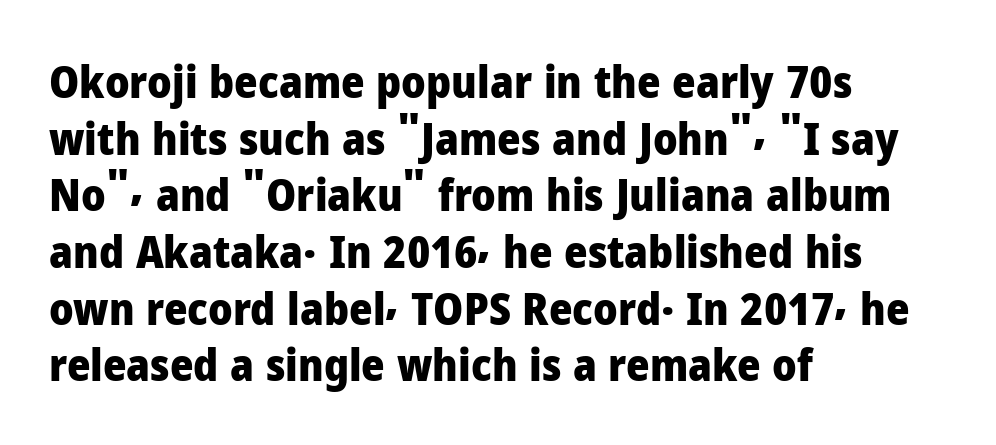
The image shows 45 px heavy sans-serif type, upright; set left-aligned, normal line spacing (1.26x), normal letter spacing, not underlined; low stroke contrast and a medium x-height.
